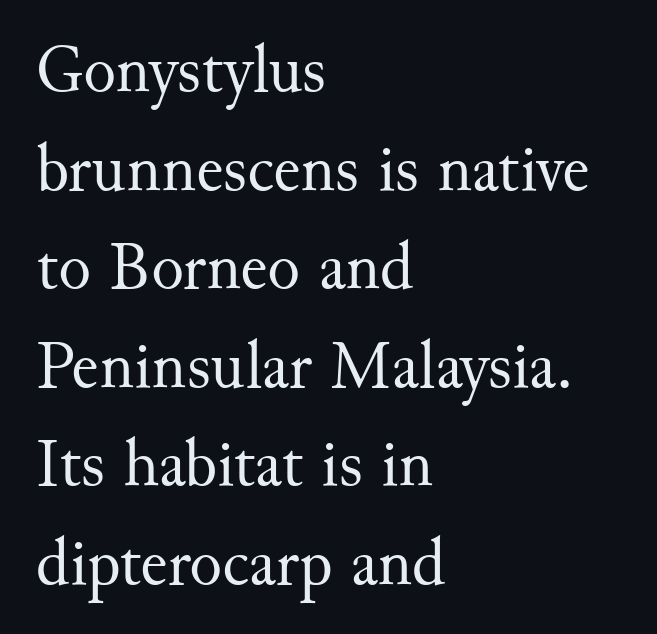
Notice how descenders clear the ascenders below comfortably — that's standard leading. Stems and bowls with no extra thickness — not bold. A typesetter would label this face a serif. The face used here is proportionally spaced, like ordinary book or web type.
